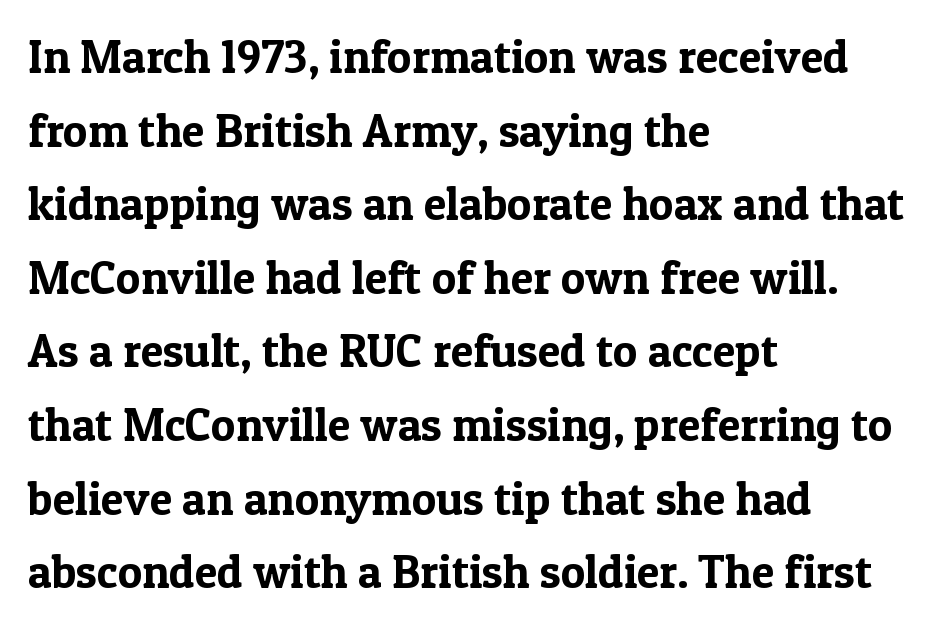
You could not count columns in this text — the font is proportionally spaced. The line-height multiplier appears to be the usual default. Check under the words: just untouched page. The paragraph has a hard left edge and a soft right edge. Observe the serifs anchoring each vertical stroke in this sample.
